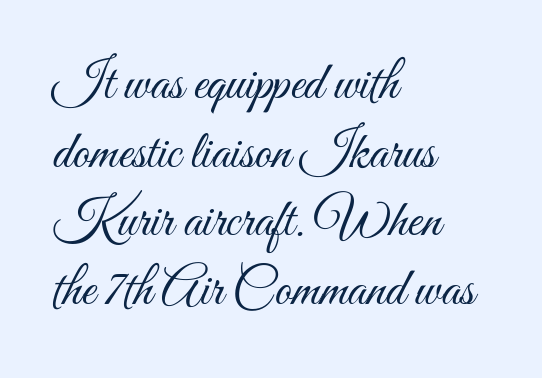
Underlining? Definitely not there. The rendering uses a moderate line-height, typical for paragraphs. Note the varied advance widths — an 'i' is clearly narrower than an 'm'. These glyphs show unthickened strokes, regular width or finer. Each word holds together tightly as a unit, with standard inter-letter gaps.
